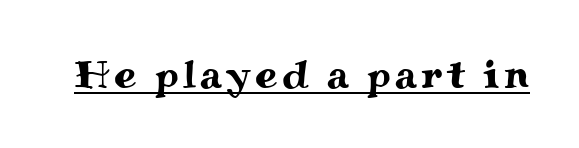
The image shows 40 px wide serif type, upright; set underlined; medium stroke contrast and a small x-height.
